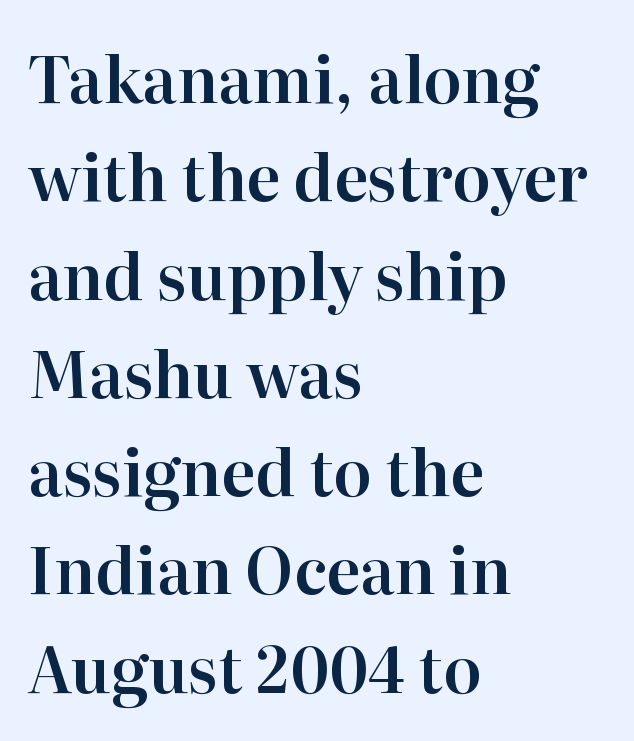
The image shows 63 px serif type, upright; set left-aligned, normal line spacing (1.56x), normal letter spacing, not underlined; high stroke contrast and a medium x-height.
